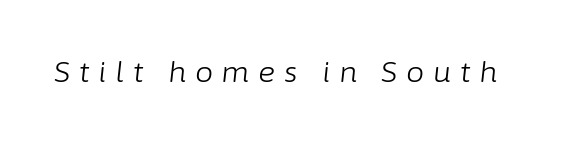
Q: Is the text bold? A: No.
Q: Is the text italic (slanted)? A: Yes, it leans right by about 6 degrees.
Q: Is the text underlined? A: No.
Q: Is the spacing between letters normal or unusually wide? A: Unusually wide.
Q: Width (condensed, normal, or wide)? A: Normal.
Q: Stroke contrast? A: Low.
Q: x-height? A: Medium.
Q: Monospaced? A: No.
